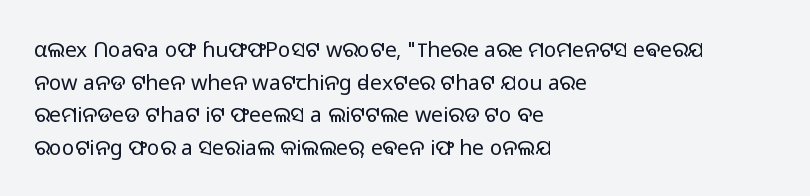
Q: Is the text bold? A: No.
Q: Is the text italic (slanted)? A: No, it is upright.
Q: Is the text underlined? A: No.
Q: How is the paragraph aligned? A: Left-aligned.
Q: Is the spacing between letters normal or unusually wide? A: Normal.
Q: Is the spacing between lines tight, normal or loose? A: Normal.
